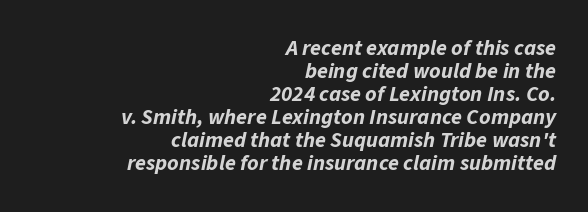
You can tell it's italic because the verticals aren't actually vertical. The type is set solid horizontally, with unmodified tracking. Cramped leading. The zone under the glyphs is completely vacant. The font is running at its bold setting. In CSS terms this would be text-align: right.
